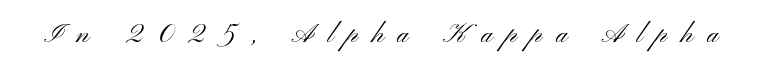
{"serif": "no", "bold": "no", "weight": "light", "width": "wide", "stroke_contrast": "medium", "x_height": "small", "monospaced": "no", "underline": "no", "letter_spacing": "wide", "letter_spacing_em": 0.4, "glyph_px": 34}
